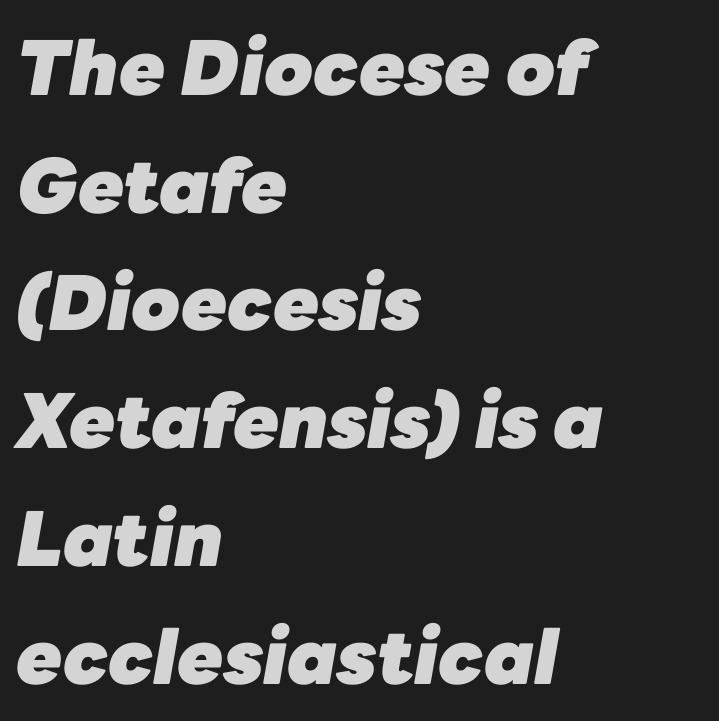
Leading matches the norm, producing a regular column. Heavy-handed strokes throughout: this text is bold. These lines are set flush left with a ragged right edge. Is this a fixed-width face? No — the glyphs have proportional, varying widths. Anything drawn beneath the words? Only blank space. The rendering keeps characters at their native spacing.
